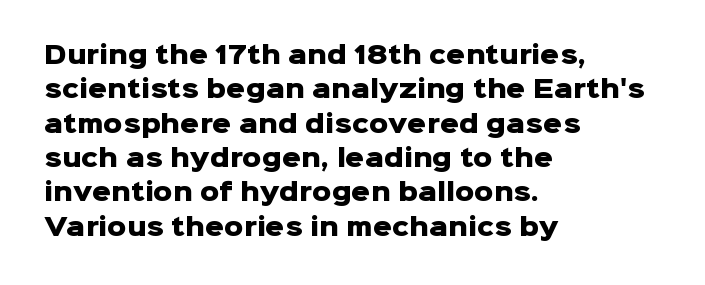
{"italic": "no", "bold": "yes", "underline": "no", "align": "left", "line_spacing": "normal", "line_spacing_ratio": 1.43, "letter_spacing": "normal", "letter_spacing_em": 0.0, "glyph_px": 24}
